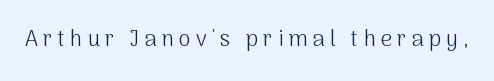
Q: Is the text bold? A: No.
Q: Is the text italic (slanted)? A: No, it is upright.
Q: Is the text underlined? A: No.
Q: Is the spacing between letters normal or unusually wide? A: Unusually wide.
